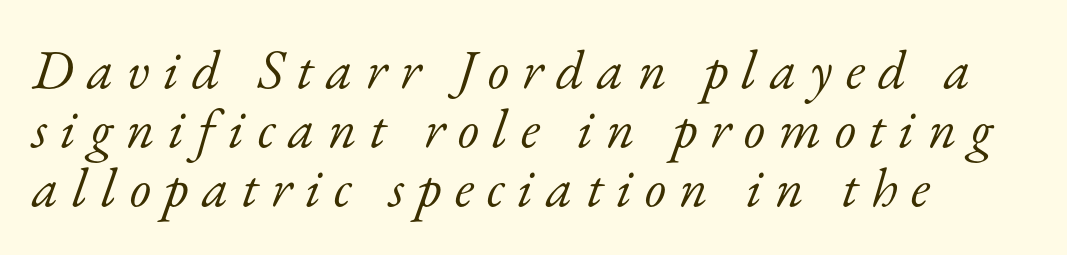
Glyph-to-glyph distance is far greater than everyday printed text. The glyphs in this specimen are seriffed. Just letters on the line, the space beneath them empty. Italic: yes, the glyphs are oblique. The ragged edge is on the right, which tells us the setting is flush left. Note the varied advance widths — an 'i' is clearly narrower than an 'm'.
